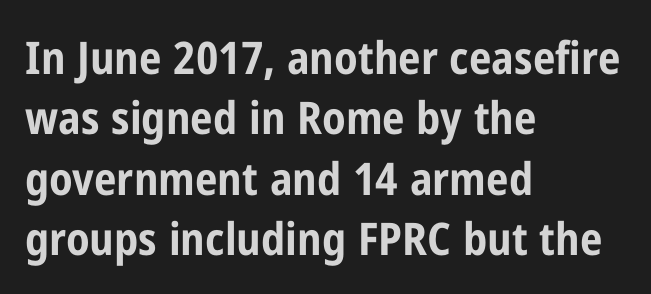
The image shows 45 px bold, condensed sans-serif type, upright; set left-aligned, normal line spacing (1.34x), normal letter spacing, not underlined; low stroke contrast and a medium x-height.
